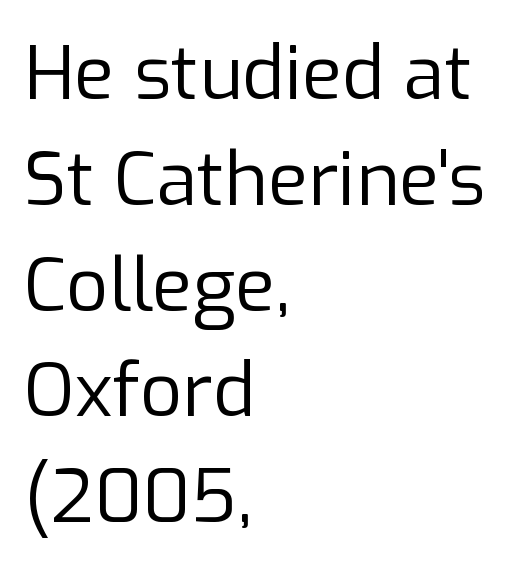
{"serif": "no", "italic": "no", "bold": "no", "weight": "regular", "width": "normal", "stroke_contrast": "low", "x_height": "medium", "monospaced": "no", "underline": "no", "align": "left", "line_spacing": "normal", "line_spacing_ratio": 1.43, "letter_spacing": "normal", "letter_spacing_em": 0.0, "glyph_px": 74}
